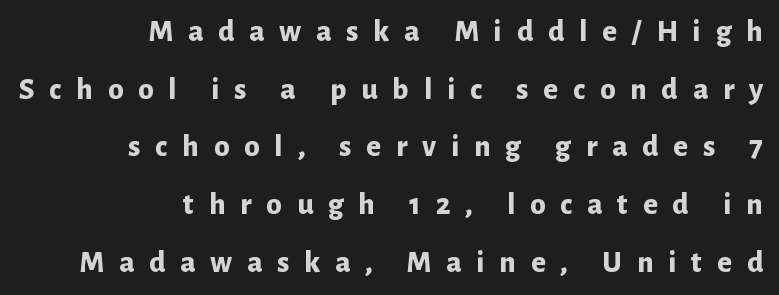
Q: Is the text bold? A: Yes.
Q: Is the text italic (slanted)? A: No, it is upright.
Q: Is the typeface a serif or a sans-serif typeface? A: Sans-serif.
Q: Is the text underlined? A: No.
Q: How is the paragraph aligned? A: Right-aligned.
Q: Is the spacing between letters normal or unusually wide? A: Unusually wide.
Q: Width (condensed, normal, or wide)? A: Normal.
Q: Stroke contrast? A: Low.
Q: x-height? A: Medium.
Q: Monospaced? A: No.
